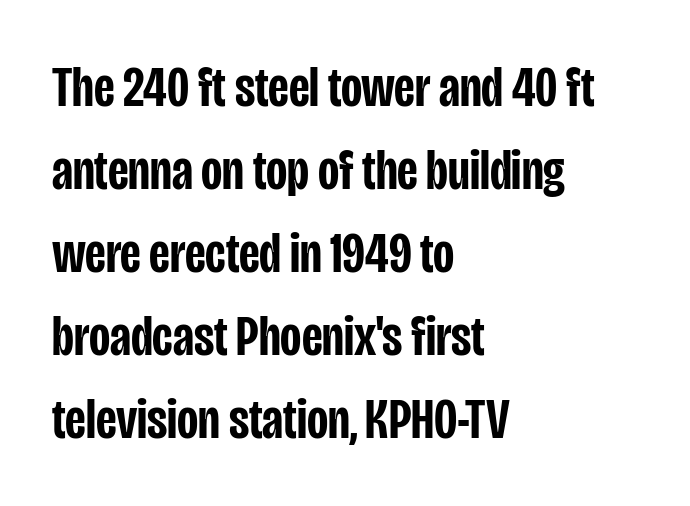
{"serif": "no", "italic": "no", "bold": "semi", "weight": "semibold", "width": "condensed", "stroke_contrast": "low", "x_height": "large", "monospaced": "no", "underline": "no", "align": "left", "line_spacing": "normal", "line_spacing_ratio": 1.43, "letter_spacing": "normal", "letter_spacing_em": 0.0, "glyph_px": 58}
